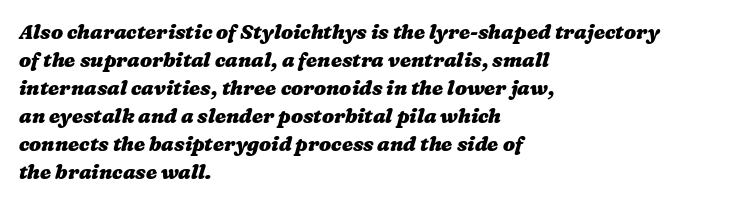
The image shows 20 px bold type; set left-aligned, normal line spacing (1.4x), normal letter spacing, not underlined.
